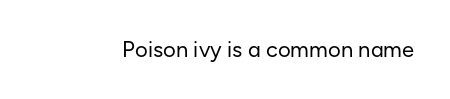
The space directly below the letters is spotless. Quick note: not italic, upright. The line texture is even and compact thanks to regular tracking. These glyphs show unthickened strokes, regular width or finer.
